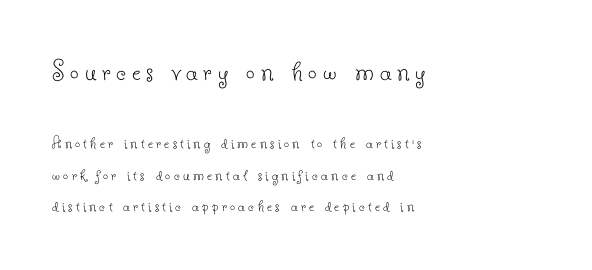
No heavy texture on the line: the type isn't bold. Horizontal alignment here is leftward, the default for most running prose. This sample uses an upright cut, with every glyph sitting square on the baseline. Honestly, there is no underline to notice here at all. Note: serifs present on the glyphs. Size hierarchy here favors the leading block over the trailing one.
